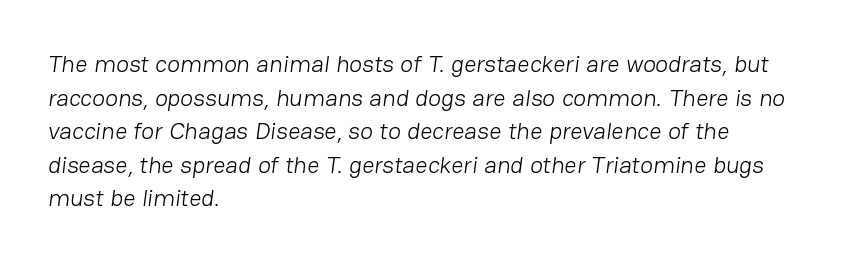
Q: Is the text bold? A: No.
Q: Is the text underlined? A: No.
Q: How is the paragraph aligned? A: Left-aligned.
Q: Is the spacing between letters normal or unusually wide? A: Normal.
Q: Is the spacing between lines tight, normal or loose? A: Normal.
